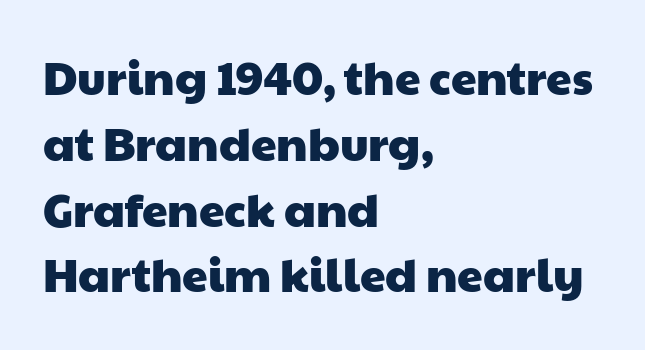
To sum up the face: it is a sans, with no serifs. The type is set solid horizontally, with unmodified tracking. A typesetter would call this leading conventional body-copy spacing. If you drew a ruler down the left edge, every line would touch it. The rendering uses natural spacing where letterforms have individual widths.
